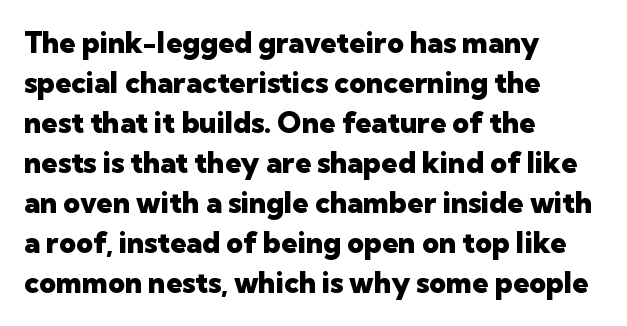
{"serif": "no", "italic": "no", "bold": "yes", "weight": "heavy", "width": "normal", "stroke_contrast": "low", "x_height": "medium", "monospaced": "no", "underline": "no", "align": "left", "line_spacing": "normal", "line_spacing_ratio": 1.38, "letter_spacing": "normal", "letter_spacing_em": 0.0, "glyph_px": 29}
